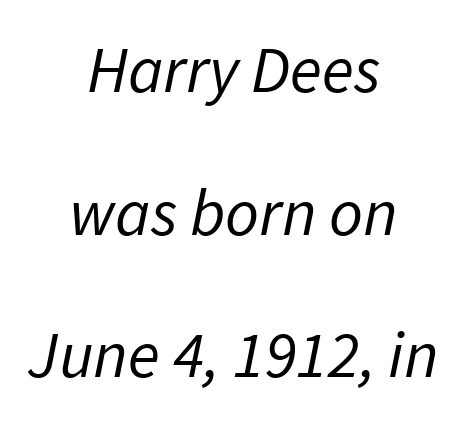
Examine the stroke ends and you'll find no serifs. The string is rendered with underlining switched off. The designer dialed line spacing up above the default. Where is the straight margin? There isn't one; the lines are centered. Here the designer chose a conventional face with non-uniform glyph widths.
